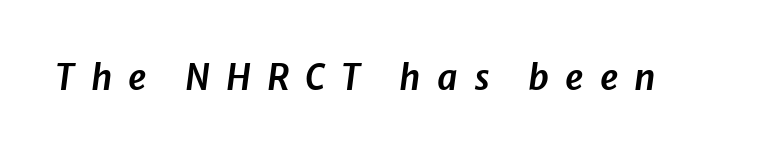
Q: Is the text italic (slanted)? A: Yes, it leans right by about 8 degrees.
Q: Is the text underlined? A: No.
Q: Is the spacing between letters normal or unusually wide? A: Unusually wide.
Q: Width (condensed, normal, or wide)? A: Normal.
Q: Stroke contrast? A: Low.
Q: x-height? A: Medium.
Q: Monospaced? A: No.
